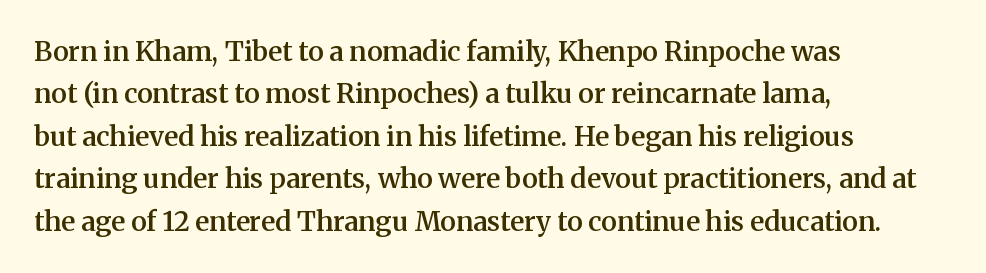
{"italic": "no", "bold": "semi", "underline": "no", "align": "left", "line_spacing": "normal", "line_spacing_ratio": 1.57, "letter_spacing": "normal", "letter_spacing_em": 0.0, "glyph_px": 27}
